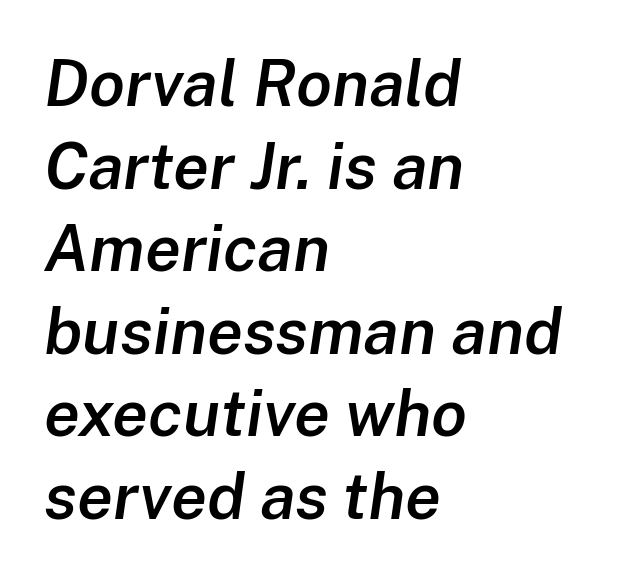
Q: Is the text bold? A: Semi-bold.
Q: Is the text italic (slanted)? A: Yes, it leans right by about 8 degrees.
Q: Is the text underlined? A: No.
Q: How is the paragraph aligned? A: Left-aligned.
Q: Is the spacing between letters normal or unusually wide? A: Normal.
Q: Is the spacing between lines tight, normal or loose? A: Normal.
Q: Width (condensed, normal, or wide)? A: Normal.
Q: Stroke contrast? A: Low.
Q: x-height? A: Medium.
Q: Monospaced? A: No.
